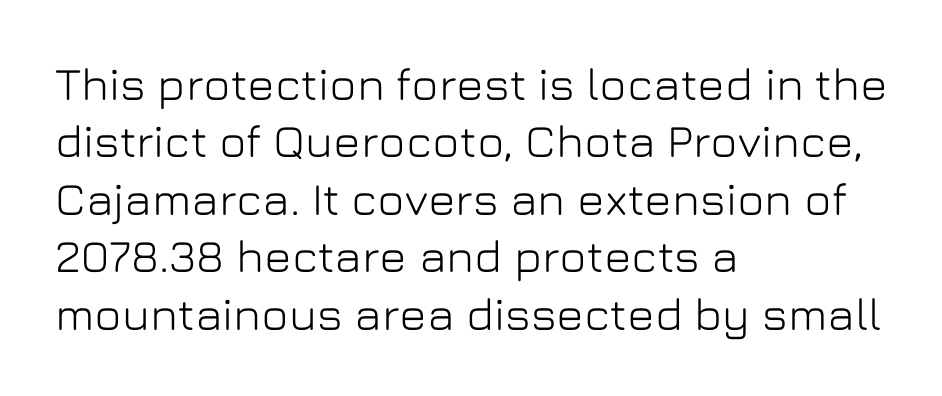
The image shows 46 px sans-serif type, upright; set left-aligned, normal line spacing (1.25x), normal letter spacing, not underlined; low stroke contrast and a medium x-height.
